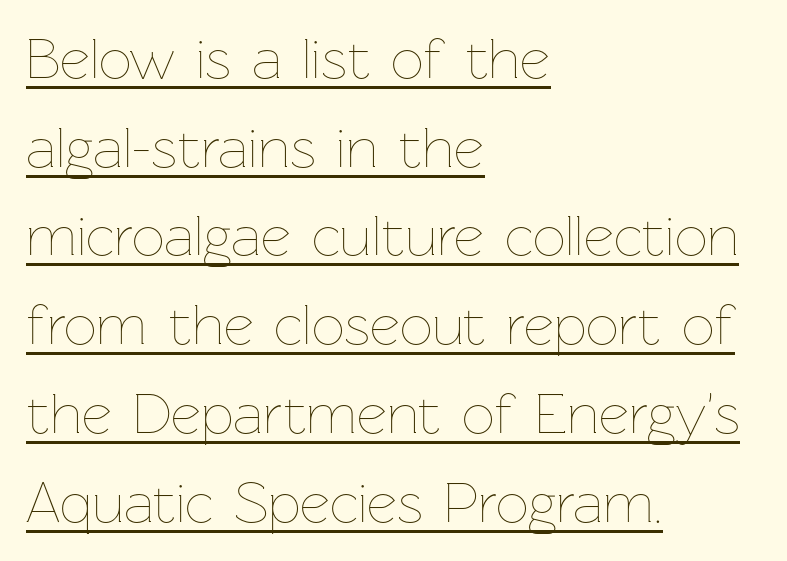
{"italic": "no", "bold": "no", "weight": "thin", "width": "normal", "stroke_contrast": "low", "x_height": "medium", "monospaced": "no", "underline": "yes", "align": "left", "line_spacing": "normal", "line_spacing_ratio": 1.53, "letter_spacing": "normal", "letter_spacing_em": 0.0, "glyph_px": 58}
